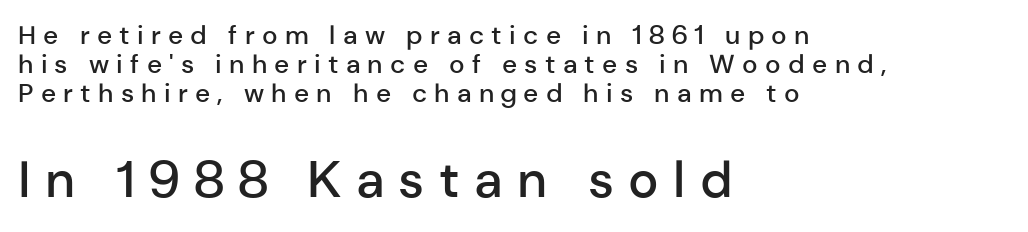
Is the block centered? No — it sits flush against the left margin. Small over large — that's the arrangement of the two blocks here. Here the glyphs are tracked loosely, breaking word shapes into spaced letters. Upright lettering throughout.
